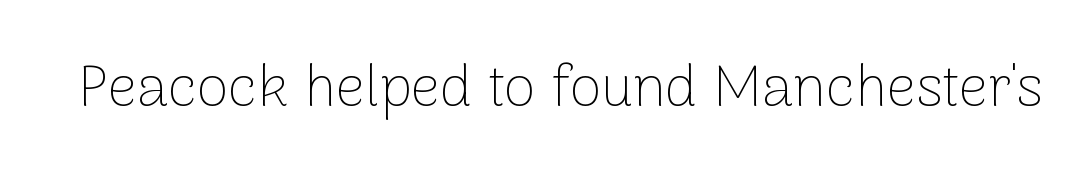
The image shows 58 px thin sans-serif type, upright; set normal letter spacing, not underlined; low stroke contrast and a medium x-height.
